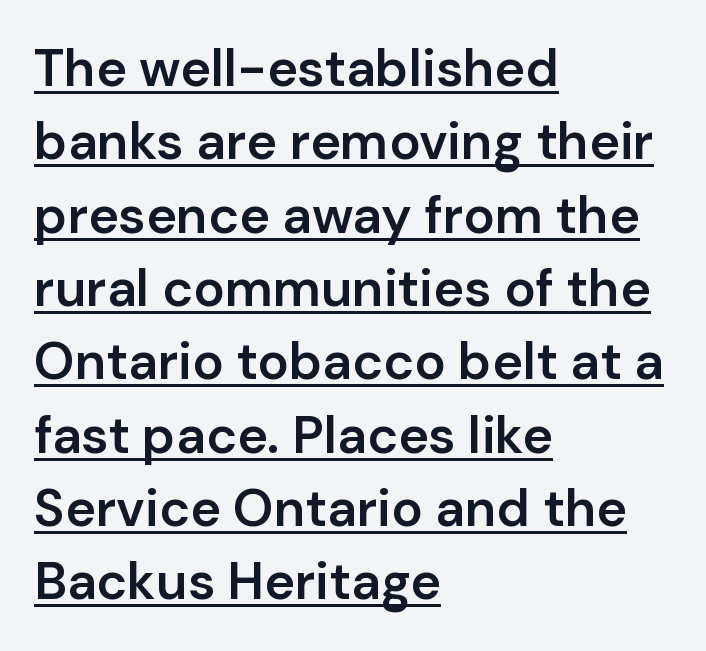
{"serif": "no", "italic": "no", "bold": "semi", "weight": "semibold", "width": "normal", "stroke_contrast": "low", "x_height": "medium", "monospaced": "no", "underline": "yes", "align": "left", "line_spacing": "normal", "line_spacing_ratio": 1.41, "letter_spacing": "normal", "letter_spacing_em": 0.0, "glyph_px": 52}
